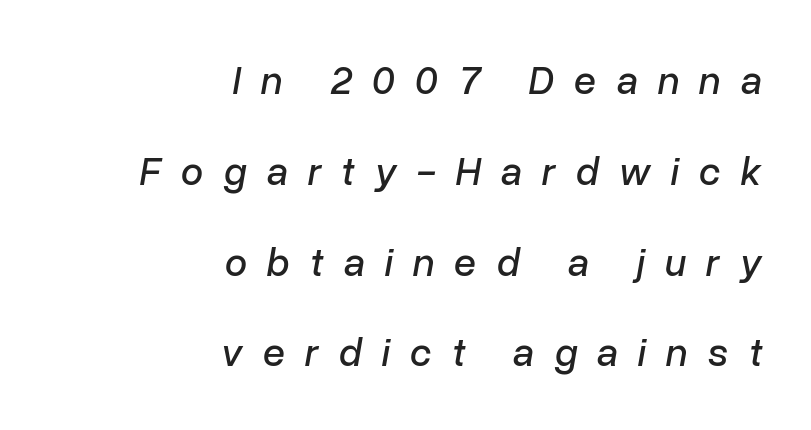
The image shows 40 px text type, italic (leaning right); set right-aligned, loose line spacing (2.27x), unusually wide letter spacing (+0.5 em), not underlined; low stroke contrast and a medium x-height.
